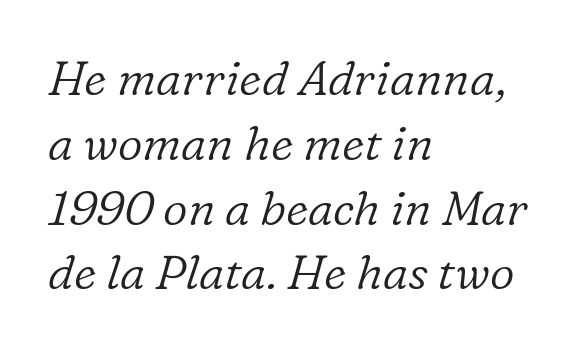
Q: Is the text bold? A: No.
Q: Is the text italic (slanted)? A: Yes, it leans right by about 16 degrees.
Q: Is the typeface a serif or a sans-serif typeface? A: Serif.
Q: Is the text underlined? A: No.
Q: How is the paragraph aligned? A: Left-aligned.
Q: Is the spacing between letters normal or unusually wide? A: Normal.
Q: Is the spacing between lines tight, normal or loose? A: Normal.
Q: Width (condensed, normal, or wide)? A: Normal.
Q: Stroke contrast? A: Low.
Q: x-height? A: Medium.
Q: Monospaced? A: No.
